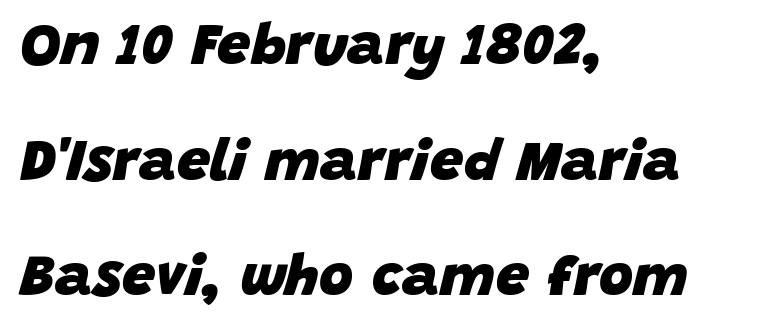
Q: Is the text bold? A: Yes.
Q: Is the text italic (slanted)? A: Yes, it leans right by about 15 degrees.
Q: Is the text underlined? A: No.
Q: How is the paragraph aligned? A: Left-aligned.
Q: Is the spacing between letters normal or unusually wide? A: Normal.
Q: Is the spacing between lines tight, normal or loose? A: Loose.
Q: Width (condensed, normal, or wide)? A: Normal.
Q: Stroke contrast? A: Low.
Q: x-height? A: Large.
Q: Monospaced? A: No.
